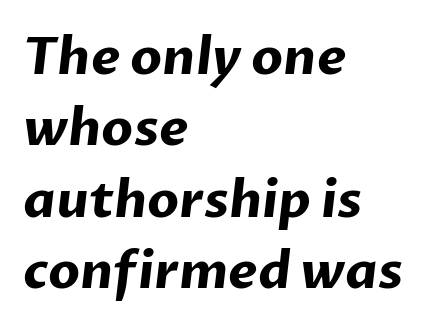
The image shows 51 px bold sans-serif type; set left-aligned, normal line spacing (1.4x), normal letter spacing, not underlined; low stroke contrast and a medium x-height.
